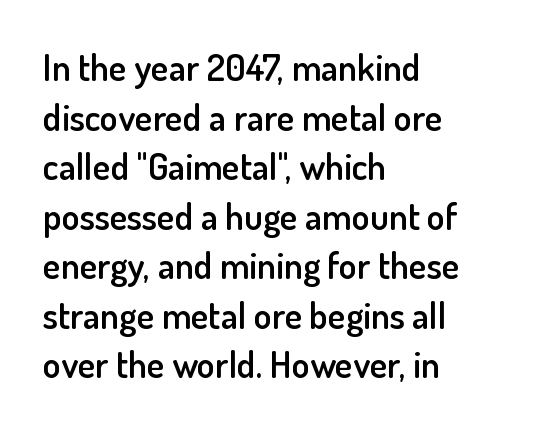
Semibold letterforms, between regular and bold. The text was rendered using a sans face with plain stroke endings. The passage shown is typed in a proportional face where columns would drift. Successive baselines arrive at the customary interval.
